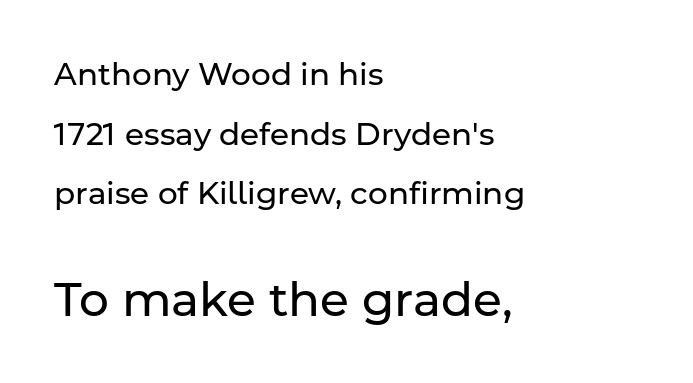
Varying glyph widths throughout — classic text-font behaviour. These lines are composed in type without serifs. Note: smaller setting up top, larger setting below. Glance below the letters and you will spot only blank space. Compared with typical paragraphs, the rows here are farther apart. Alignment: flush left.
